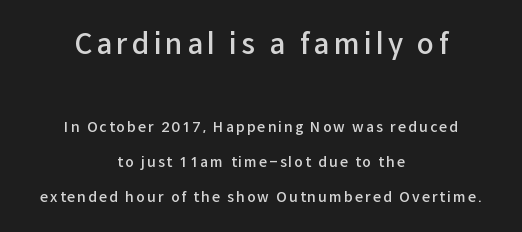
{"serif": "no", "italic": "no", "bold": "semi", "weight": "semibold", "width": "normal", "stroke_contrast": "low", "x_height": "medium", "monospaced": "no", "underline": "no", "align": "center", "line_spacing": "loose", "line_spacing_ratio": 2.49, "larger_block": "first", "size_ratio": 2.0, "glyph_px": 28}
